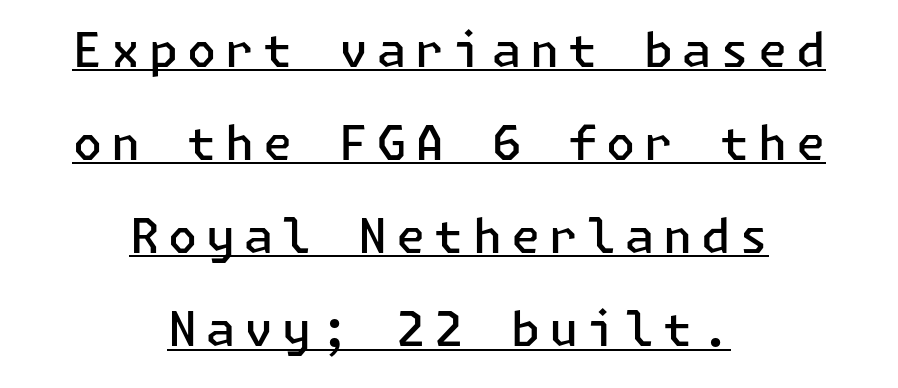
The image shows 47 px semibold sans-serif type, upright; set centered, loose line spacing (1.98x), underlined; low stroke contrast and a medium x-height.
